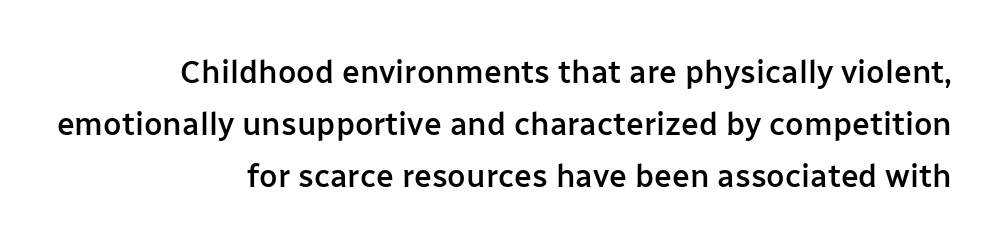
The paragraph shown leans on its right margin. Proportional: the letters do not fall into vertical columns. Any mark beneath the type? The region is blank. Ascenders rise straight up at ninety degrees. You can tell from the bare stems that sans-serif type was used.
